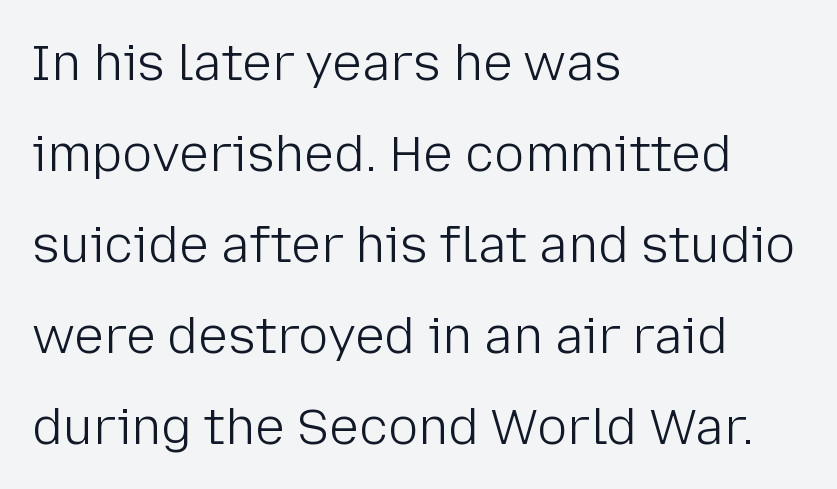
{"serif": "no", "italic": "no", "bold": "no", "weight": "light", "width": "normal", "stroke_contrast": "low", "x_height": "medium", "monospaced": "no", "underline": "no", "align": "left", "line_spacing_ratio": 1.82, "letter_spacing": "normal", "letter_spacing_em": 0.0, "glyph_px": 50}
